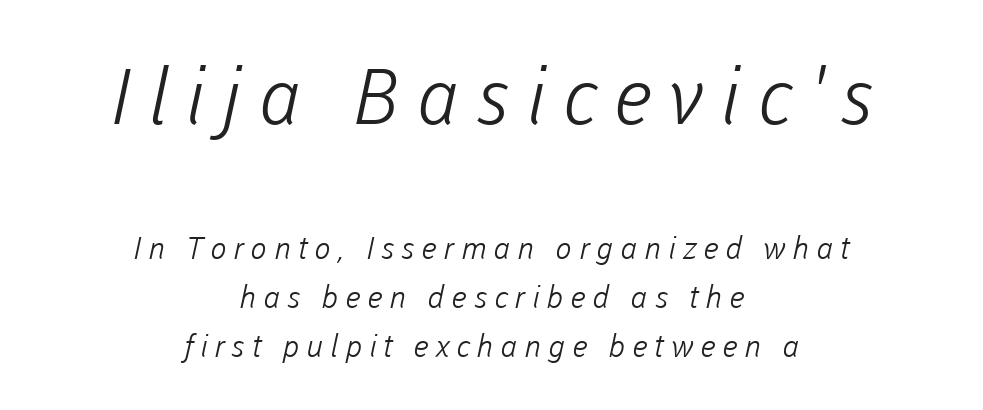
Q: Is the text bold? A: No.
Q: Is the typeface a serif or a sans-serif typeface? A: Sans-serif.
Q: Is the text underlined? A: No.
Q: How is the paragraph aligned? A: Centered.
Q: Is the spacing between letters normal or unusually wide? A: Unusually wide.
Q: Is the spacing between lines tight, normal or loose? A: Normal.
Q: Which block of text is set in a larger size, the first (top) or the second (bottom)? A: The first (top) one.
Q: Width (condensed, normal, or wide)? A: Normal.
Q: Stroke contrast? A: Low.
Q: x-height? A: Medium.
Q: Monospaced? A: No.
